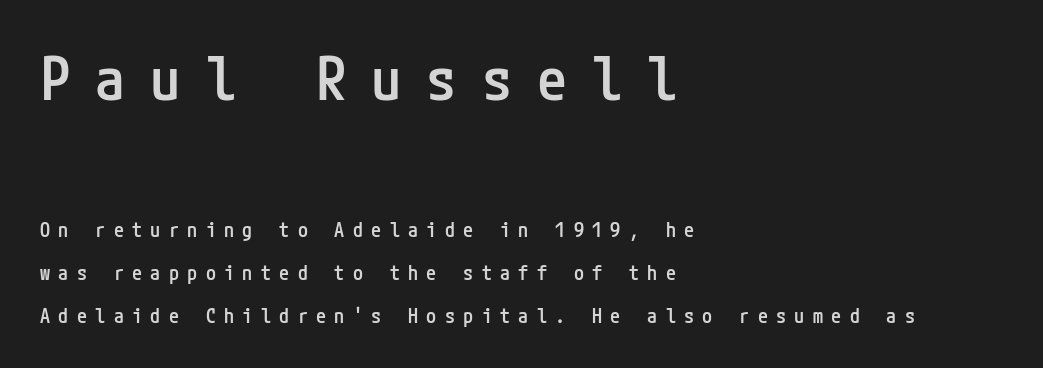
Does extra space separate the letters? Yes, quite a lot of it. This sample uses an upright cut, with every glyph sitting square on the baseline. These two chunks differ in scale, with the top chunk taking the larger measure. Compared with a centered layout, this one pins lines to the left instead. A bit beefed up — I'd call it semibold rather than bold. Nope, no serifs anywhere on these letters.
